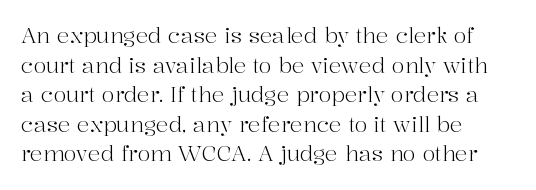
Q: Is the text bold? A: No.
Q: Is the text italic (slanted)? A: No, it is upright.
Q: Is the text underlined? A: No.
Q: How is the paragraph aligned? A: Left-aligned.
Q: Is the spacing between letters normal or unusually wide? A: Normal.
Q: Is the spacing between lines tight, normal or loose? A: Normal.
